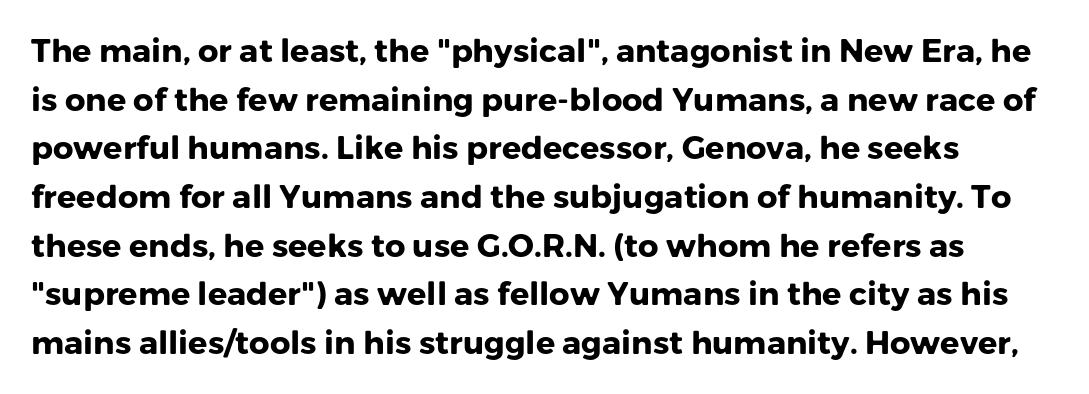
The image shows 32 px heavy sans-serif type, upright; set normal line spacing (1.52x), normal letter spacing, not underlined; low stroke contrast and a medium x-height.
